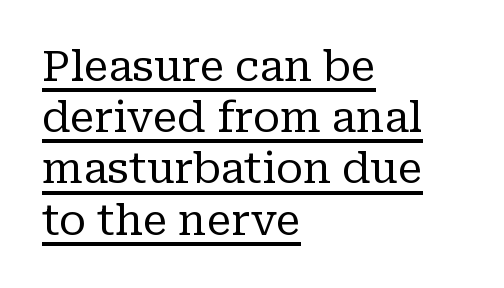
{"serif": "yes", "italic": "no", "bold": "no", "weight": "regular", "width": "normal", "stroke_contrast": "low", "x_height": "medium", "monospaced": "no", "underline": "yes", "align": "left", "line_spacing_ratio": 1.22, "letter_spacing": "normal", "letter_spacing_em": 0.0, "glyph_px": 42}
